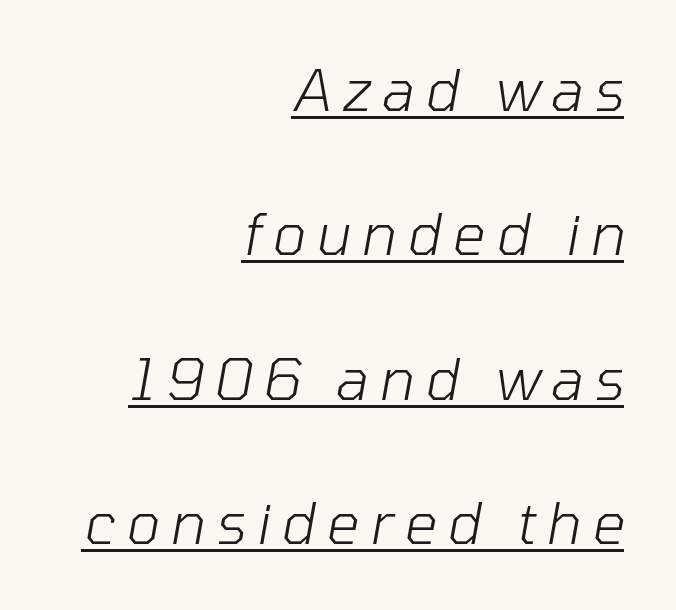
Q: Is the text bold? A: No.
Q: Is the text italic (slanted)? A: Yes, it leans right by about 10 degrees.
Q: Is the text underlined? A: Yes.
Q: How is the paragraph aligned? A: Right-aligned.
Q: Is the spacing between lines tight, normal or loose? A: Loose.
Q: Width (condensed, normal, or wide)? A: Normal.
Q: Stroke contrast? A: Low.
Q: x-height? A: Medium.
Q: Monospaced? A: No.
